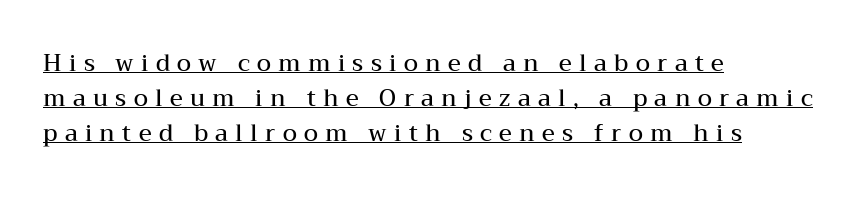
Q: Is the text bold? A: Semi-bold.
Q: Is the text italic (slanted)? A: No, it is upright.
Q: Is the text underlined? A: Yes.
Q: How is the paragraph aligned? A: Left-aligned.
Q: Is the spacing between letters normal or unusually wide? A: Unusually wide.
Q: Is the spacing between lines tight, normal or loose? A: Normal.
